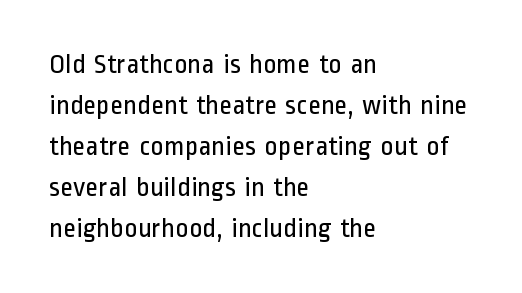
Check the space under the baseline: it is left empty. Compared with a centered layout, this one pins lines to the left instead. These lines were composed using upright roman letters. The letters carry no serifs — their stems end cleanly without finishing strokes. Think standard paragraph weight, or any step lighter than that. Looks like regular typesetting: each glyph gets only the width it needs.
